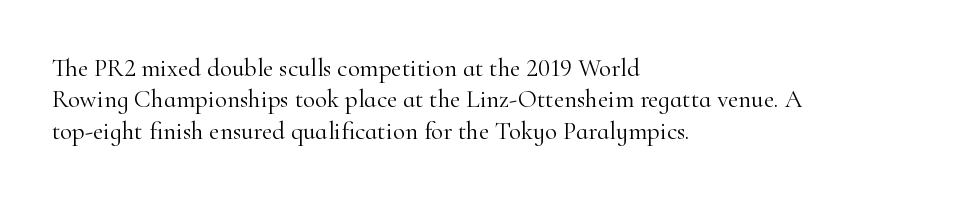
{"italic": "no", "bold": "no", "underline": "no", "align": "left", "line_spacing": "normal", "line_spacing_ratio": 1.26, "letter_spacing": "normal", "letter_spacing_em": 0.0, "glyph_px": 25}
